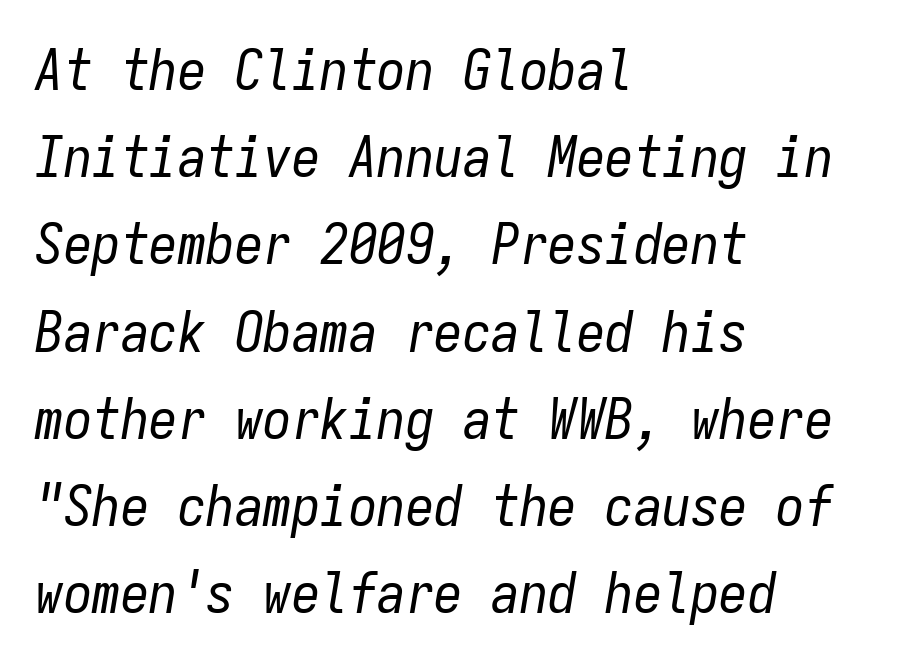
The image shows 57 px regular-weight, condensed type, italic (leaning right), monospaced; set left-aligned, normal line spacing (1.53x), normal letter spacing, not underlined; low stroke contrast and a medium x-height.
